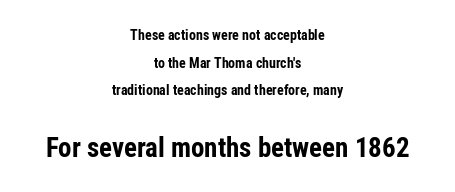
{"italic": "no", "bold": "yes", "underline": "no", "align": "center", "line_spacing": "loose", "line_spacing_ratio": 1.97, "letter_spacing": "normal", "letter_spacing_em": 0.0, "larger_block": "second", "size_ratio": 1.93, "glyph_px": 27}
